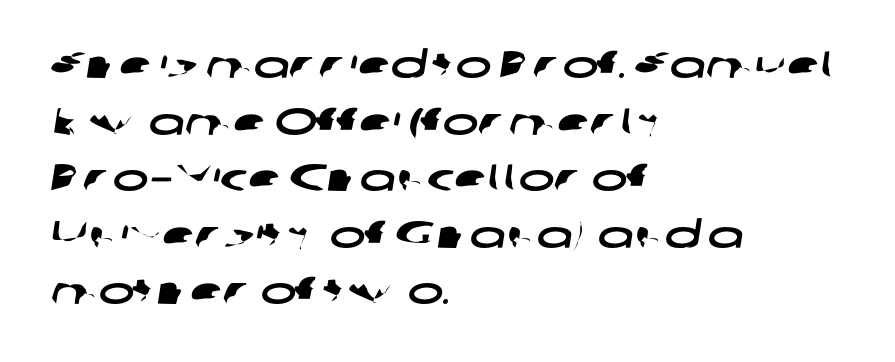
Q: Is the typeface a serif or a sans-serif typeface? A: Sans-serif.
Q: Is the text underlined? A: No.
Q: How is the paragraph aligned? A: Left-aligned.
Q: Is the spacing between letters normal or unusually wide? A: Normal.
Q: Is the spacing between lines tight, normal or loose? A: Normal.
Q: Width (condensed, normal, or wide)? A: Wide.
Q: Stroke contrast? A: Low.
Q: x-height? A: Medium.
Q: Monospaced? A: No.
